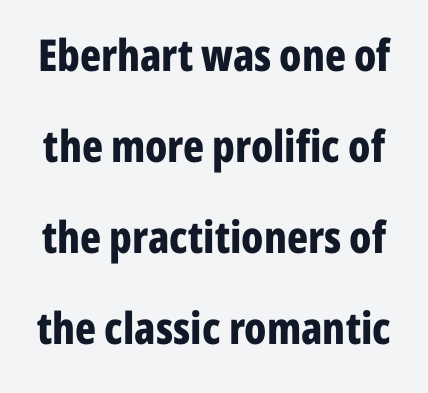
Character widths vary here, with narrow letters taking less room than wide ones. Beneath every word, the page is bare. The lines are spread far apart with generous leading. The lettering stays uniformly vertical, giving the passage a roman look.
